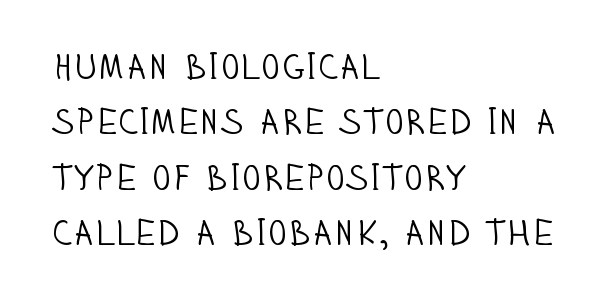
The image shows 36 px light, condensed sans-serif type, upright; set left-aligned, normal line spacing (1.54x), normal letter spacing, not underlined; low stroke contrast and a large x-height.
